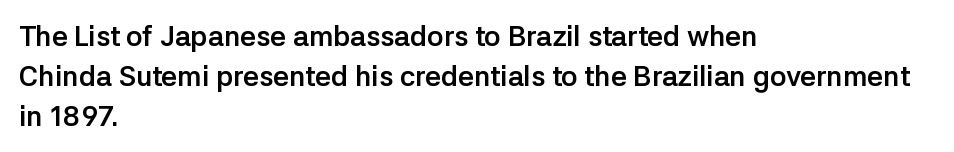
The image shows 28 px semibold sans-serif type, upright; set left-aligned, normal line spacing (1.42x), normal letter spacing, not underlined; low stroke contrast and a medium x-height.
